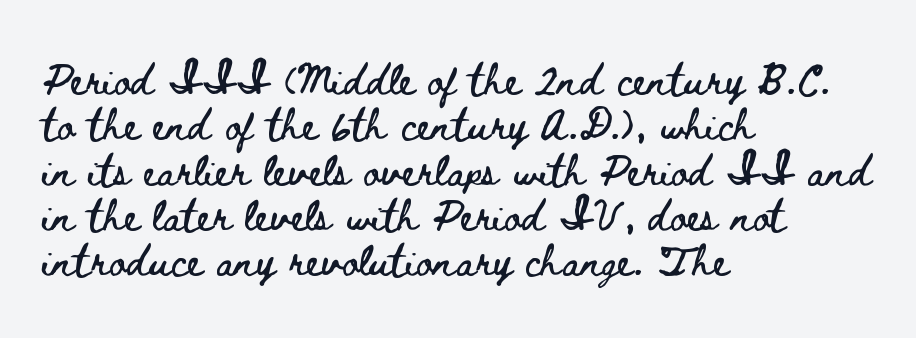
The lines sit at an ordinary, default distance from one another. The glyphs are unaccompanied by any horizontal stroke below them. Is this a fixed-width face? No — the glyphs have proportional, varying widths. A classic flush-left, rag-right setting is used for this passage. Standard letterfit; no display-style spreading of the glyphs.
